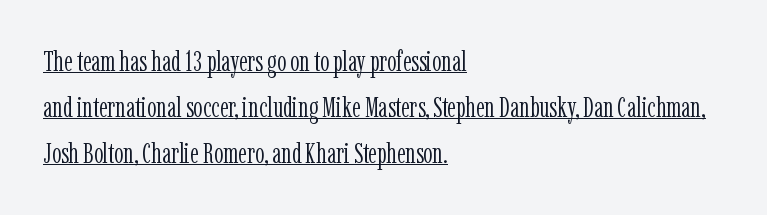
Tracking value appears to be zero — textbook default spacing. Posture: straight, roman, zero tilt. Look at the bottom of the vertical strokes: they flare into serifs here. These characters rest on top of a visible drawn line.
